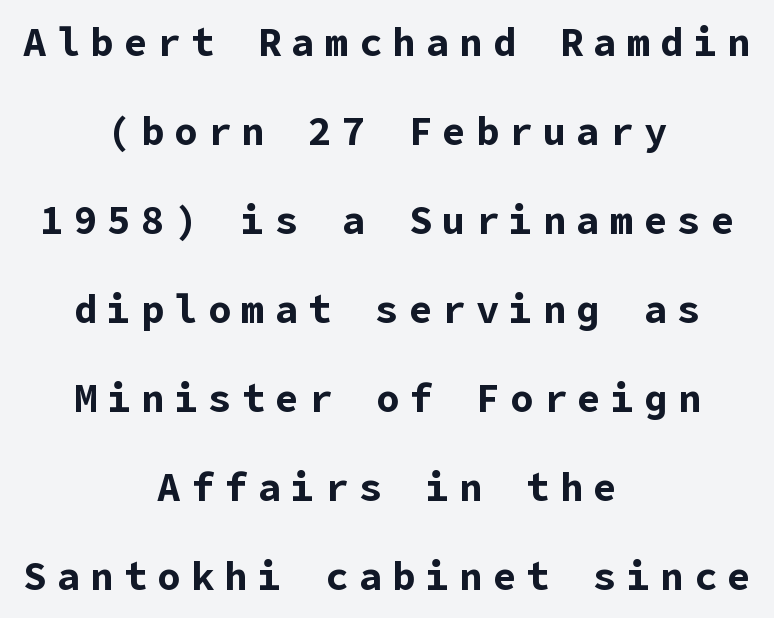
{"serif": "no", "italic": "no", "bold": "yes", "weight": "bold", "width": "normal", "stroke_contrast": "low", "x_height": "medium", "underline": "no", "align": "center", "line_spacing": "loose", "line_spacing_ratio": 2.28, "letter_spacing": "wide", "letter_spacing_em": 0.26, "glyph_px": 39}
